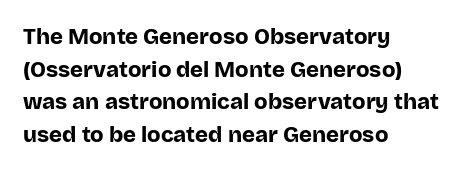
Q: Is the text bold? A: Yes.
Q: Is the text italic (slanted)? A: No, it is upright.
Q: Is the text underlined? A: No.
Q: How is the paragraph aligned? A: Left-aligned.
Q: Is the spacing between letters normal or unusually wide? A: Normal.
Q: Is the spacing between lines tight, normal or loose? A: Normal.
